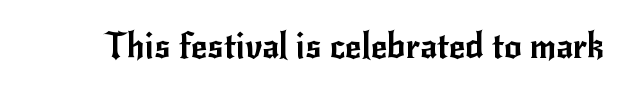
Q: Is the text italic (slanted)? A: No, it is upright.
Q: Is the typeface a serif or a sans-serif typeface? A: Sans-serif.
Q: Is the text underlined? A: No.
Q: Is the spacing between letters normal or unusually wide? A: Normal.
Q: Width (condensed, normal, or wide)? A: Normal.
Q: Stroke contrast? A: Low.
Q: x-height? A: Small.
Q: Monospaced? A: No.
